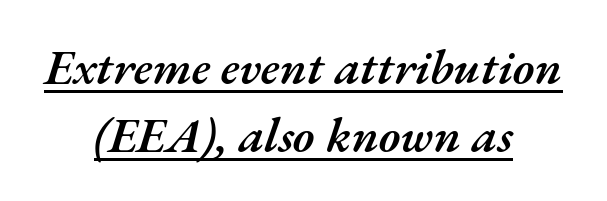
Q: Is the text bold? A: Semi-bold.
Q: Is the text italic (slanted)? A: Yes, it leans right by about 17 degrees.
Q: Is the text underlined? A: Yes.
Q: How is the paragraph aligned? A: Centered.
Q: Is the spacing between letters normal or unusually wide? A: Normal.
Q: Is the spacing between lines tight, normal or loose? A: Normal.
Q: Width (condensed, normal, or wide)? A: Normal.
Q: Stroke contrast? A: Medium.
Q: x-height? A: Small.
Q: Monospaced? A: No.
